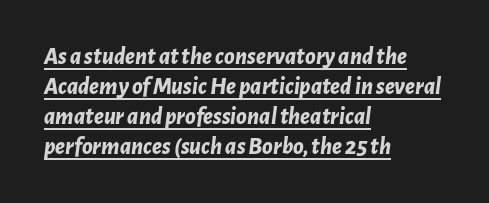
Q: Is the text bold? A: Yes.
Q: Is the text italic (slanted)? A: Yes, it leans right by about 7 degrees.
Q: Is the text underlined? A: Yes.
Q: How is the paragraph aligned? A: Left-aligned.
Q: Is the spacing between letters normal or unusually wide? A: Normal.
Q: Is the spacing between lines tight, normal or loose? A: Normal.
